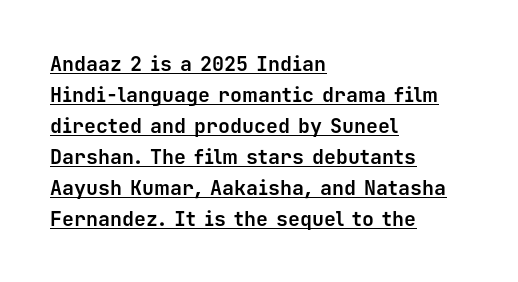
Q: Is the text bold? A: Yes.
Q: Is the text italic (slanted)? A: No, it is upright.
Q: Is the text underlined? A: Yes.
Q: How is the paragraph aligned? A: Left-aligned.
Q: Is the spacing between letters normal or unusually wide? A: Normal.
Q: Is the spacing between lines tight, normal or loose? A: Normal.
